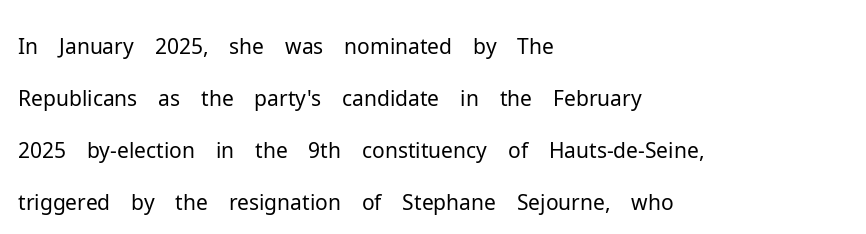
The image shows 43 px light sans-serif type, upright; set left-aligned, line spacing 1.21x, normal letter spacing, not underlined; low stroke contrast and a medium x-height.
